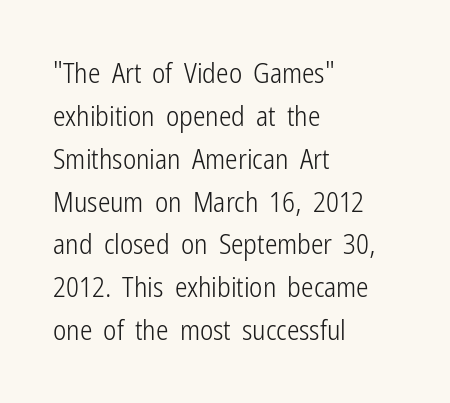
Does the leading feel generous? No, just average. This reads as an unemphasized weight, regular at the heaviest. You could not count columns in this text — the font is proportionally spaced. This is roman type, the default non-slanted kind.
